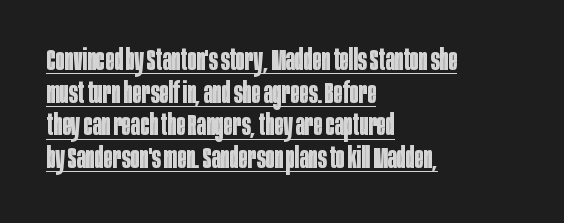
Q: Is the text bold? A: Yes.
Q: Is the text italic (slanted)? A: No, it is upright.
Q: Is the typeface a serif or a sans-serif typeface? A: Sans-serif.
Q: Is the text underlined? A: Yes.
Q: How is the paragraph aligned? A: Left-aligned.
Q: Is the spacing between letters normal or unusually wide? A: Normal.
Q: Is the spacing between lines tight, normal or loose? A: Tight.
Q: Width (condensed, normal, or wide)? A: Condensed.
Q: Stroke contrast? A: Low.
Q: x-height? A: Large.
Q: Monospaced? A: No.
